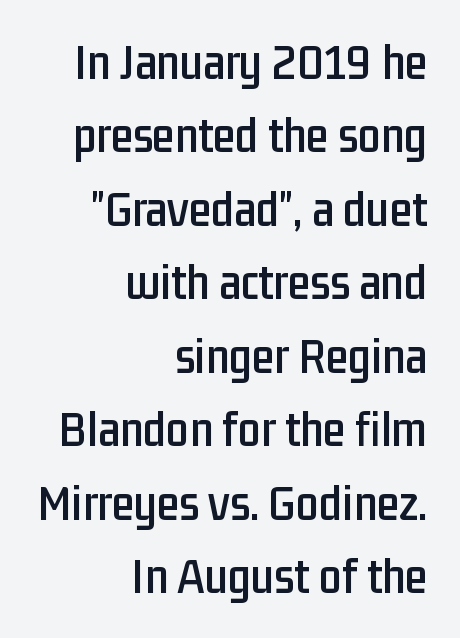
The image shows 51 px condensed sans-serif type, upright; set right-aligned, normal line spacing (1.44x), normal letter spacing, not underlined; low stroke contrast and a medium x-height.
